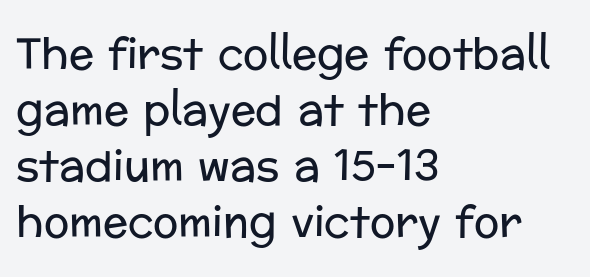
Q: Is the text bold? A: No.
Q: Is the text italic (slanted)? A: No, it is upright.
Q: Is the typeface a serif or a sans-serif typeface? A: Sans-serif.
Q: Is the text underlined? A: No.
Q: How is the paragraph aligned? A: Left-aligned.
Q: Is the spacing between letters normal or unusually wide? A: Normal.
Q: Is the spacing between lines tight, normal or loose? A: Normal.
Q: Width (condensed, normal, or wide)? A: Normal.
Q: Stroke contrast? A: Low.
Q: x-height? A: Medium.
Q: Monospaced? A: No.
